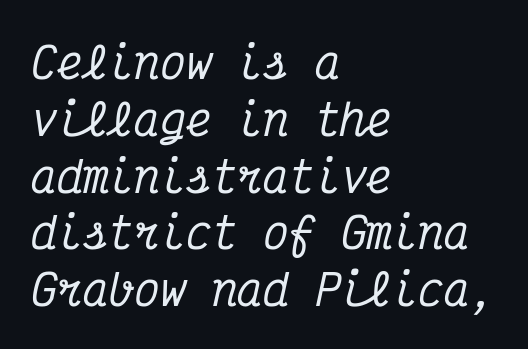
Q: Is the text italic (slanted)? A: Yes, it leans right by about 12 degrees.
Q: Is the typeface a serif or a sans-serif typeface? A: Serif.
Q: Is the text underlined? A: No.
Q: How is the paragraph aligned? A: Left-aligned.
Q: Is the spacing between letters normal or unusually wide? A: Normal.
Q: Is the spacing between lines tight, normal or loose? A: Normal.
Q: Width (condensed, normal, or wide)? A: Condensed.
Q: Stroke contrast? A: Medium.
Q: x-height? A: Medium.
Q: Monospaced? A: Yes.
